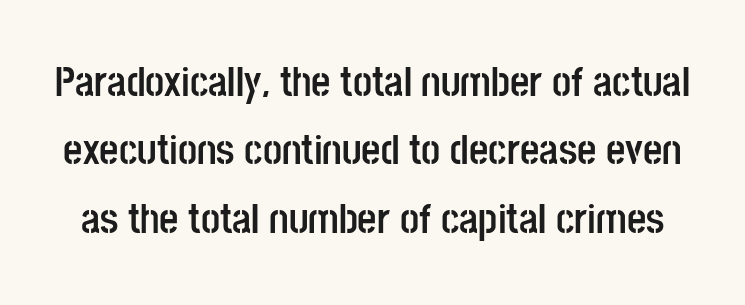
{"serif": "no", "italic": "no", "bold": "yes", "weight": "semibold", "width": "condensed", "stroke_contrast": "low", "x_height": "large", "monospaced": "no", "underline": "no", "line_spacing": "normal", "line_spacing_ratio": 1.63, "letter_spacing": "normal", "letter_spacing_em": 0.0, "glyph_px": 42}
